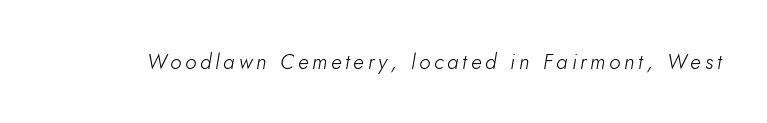
In terms of posture, this sample is oblique. The words here are not underlined. Stem width sits at or under what a default text font uses.
